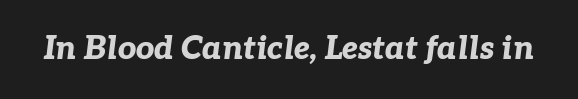
Q: Is the text bold? A: Yes.
Q: Is the text italic (slanted)? A: Yes, it leans right by about 7 degrees.
Q: Is the text underlined? A: No.
Q: Is the spacing between letters normal or unusually wide? A: Normal.
Q: Width (condensed, normal, or wide)? A: Normal.
Q: Stroke contrast? A: Low.
Q: x-height? A: Medium.
Q: Monospaced? A: No.
